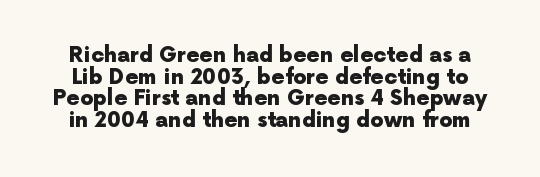
The string is rendered with underlining switched off. A typesetter would call this zero additional tracking. The lettering holds an erect, upright posture throughout. One glance says dense: line gaps are narrower than usual. The characters look thick and weighty, a clear bold.
